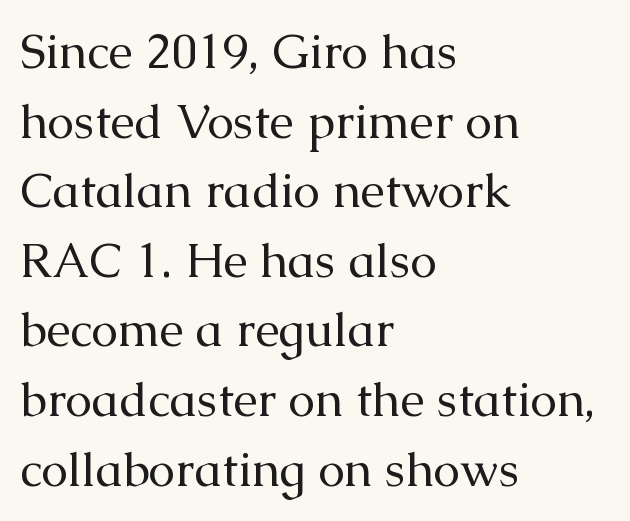
The image shows 48 px regular-weight serif type, upright; set left-aligned, normal line spacing (1.45x), normal letter spacing, not underlined; medium stroke contrast and a medium x-height.
